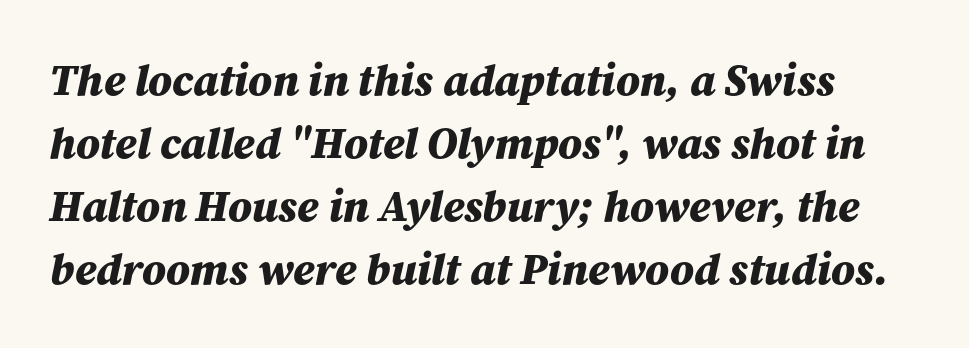
{"italic": "yes", "lean": "right", "slant_degrees": 12, "bold": "yes", "weight": "bold", "width": "normal", "stroke_contrast": "medium", "x_height": "medium", "monospaced": "no", "underline": "no", "line_spacing": "normal", "line_spacing_ratio": 1.43, "letter_spacing": "normal", "letter_spacing_em": 0.0, "glyph_px": 44}
